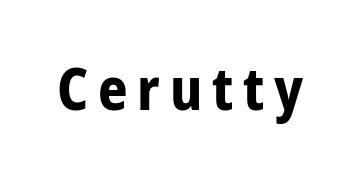
The image shows 58 px bold, condensed sans-serif type, upright; set not underlined; low stroke contrast and a medium x-height.
